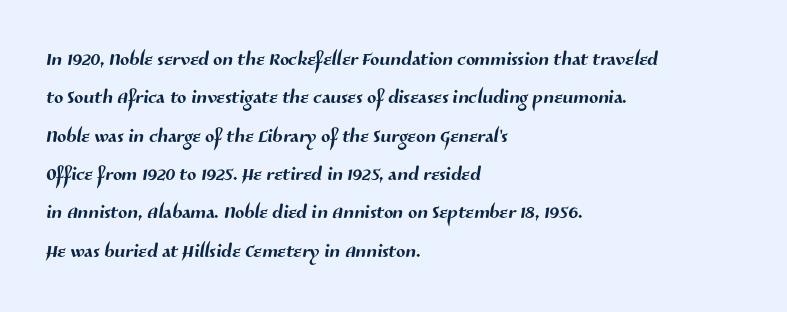
The image shows 27 px text type; set left-aligned, normal line spacing (1.42x), normal letter spacing, not underlined.
